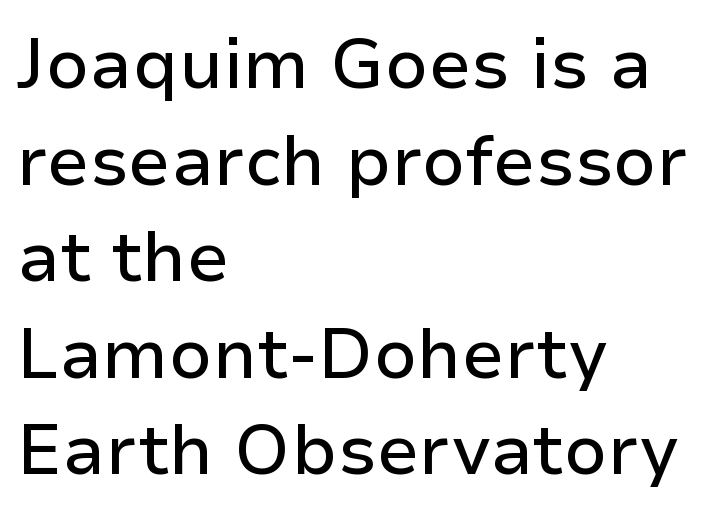
{"serif": "no", "italic": "no", "width": "normal", "stroke_contrast": "low", "x_height": "medium", "monospaced": "no", "underline": "no", "align": "left", "line_spacing": "normal", "line_spacing_ratio": 1.38, "letter_spacing": "normal", "letter_spacing_em": 0.0, "glyph_px": 70}
